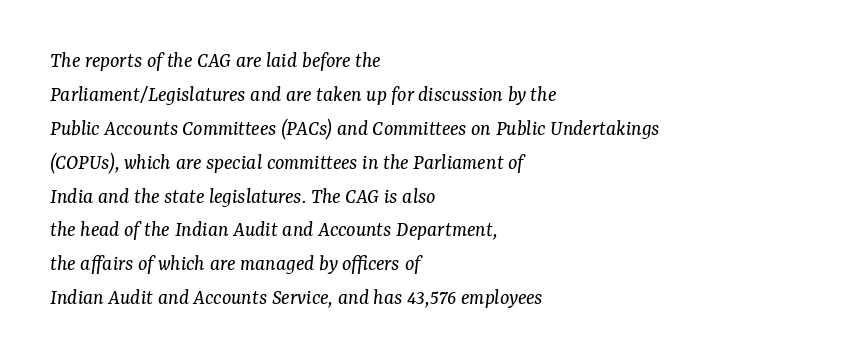
Italic? Definitely — the glyphs are oblique. Weight: in the light-to-regular range. The strip under each line holds only bare page. Horizontally, the lines are justified to the leading edge only. Baseline-to-baseline distance is the conventional proportion of letter height. Is the letter spacing exaggerated? No — it looks like the ordinary default.
